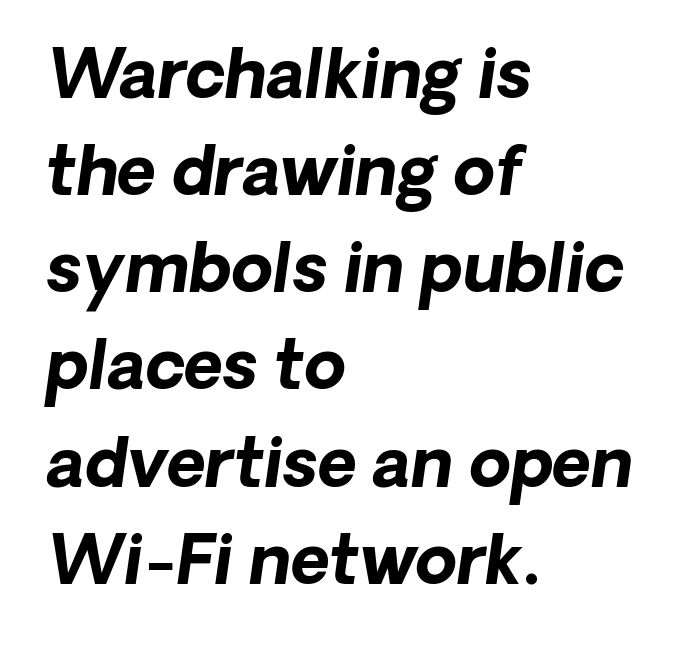
Summary of vertical rhythm: regular, with standard interline spacing. Posture: slanted. Layout note: lines flush left. The letters are bold, with thick, heavy strokes. Check the space under the baseline: it is left empty. Glyph-to-glyph distance matches everyday printed text.
